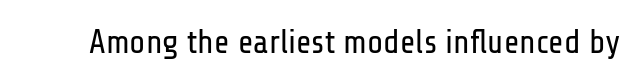
{"serif": "no", "italic": "no", "bold": "no", "weight": "regular", "width": "condensed", "stroke_contrast": "low", "x_height": "medium", "monospaced": "no", "underline": "no", "letter_spacing": "normal", "letter_spacing_em": 0.0, "glyph_px": 33}
